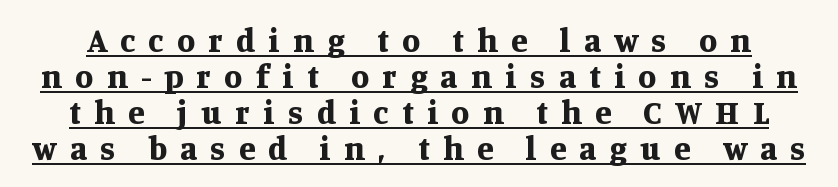
The rendered words wear a rule along their underside. These lines are rendered in a variable-pitch font. Baseline-to-baseline distance is barely more than the letter height. Heavy, bold letterforms.
